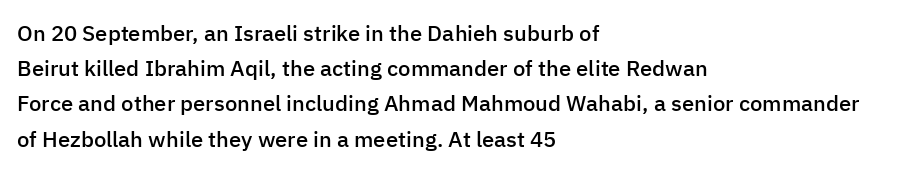
{"italic": "no", "bold": "semi", "underline": "no", "align": "left", "line_spacing": "normal", "line_spacing_ratio": 1.6, "letter_spacing": "normal", "letter_spacing_em": 0.0, "glyph_px": 22}
